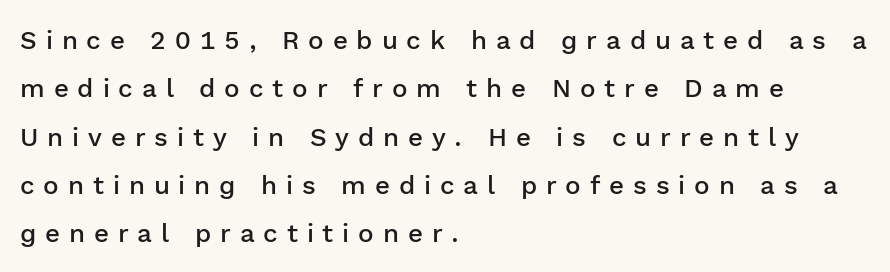
Q: Is the text bold? A: Semi-bold.
Q: Is the text italic (slanted)? A: No, it is upright.
Q: Is the text underlined? A: No.
Q: How is the paragraph aligned? A: Left-aligned.
Q: Is the spacing between letters normal or unusually wide? A: Unusually wide.
